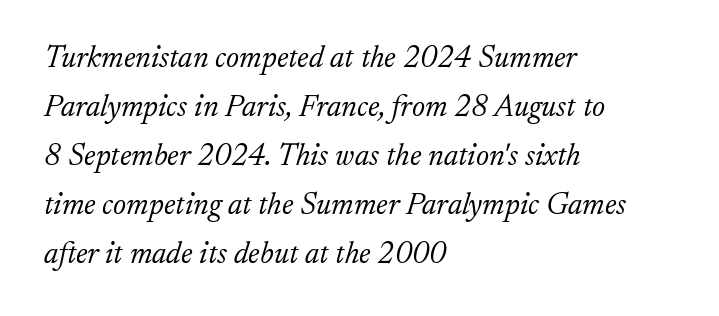
Is the type heavy? It reads as light-to-regular instead. The text block is weighted toward the left margin, trailing off unevenly rightward. The glyphs look as if they've been sheared to an angle. The face used here is rendered with its standard letterfit. Honestly, the row spacing looks completely unremarkable.
